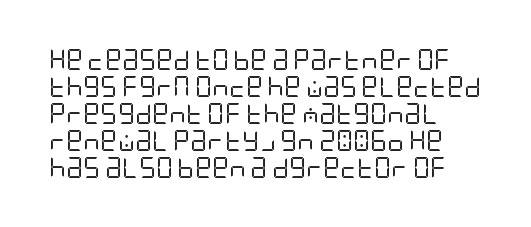
{"italic": "no", "bold": "no", "underline": "no", "line_spacing": "normal", "line_spacing_ratio": 1.28, "letter_spacing": "normal", "letter_spacing_em": 0.0, "glyph_px": 21}
